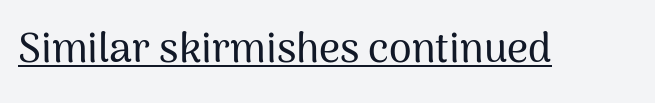
Q: Is the text italic (slanted)? A: No, it is upright.
Q: Is the typeface a serif or a sans-serif typeface? A: Sans-serif.
Q: Is the text underlined? A: Yes.
Q: Is the spacing between letters normal or unusually wide? A: Normal.
Q: Width (condensed, normal, or wide)? A: Normal.
Q: Stroke contrast? A: Medium.
Q: x-height? A: Medium.
Q: Monospaced? A: No.
